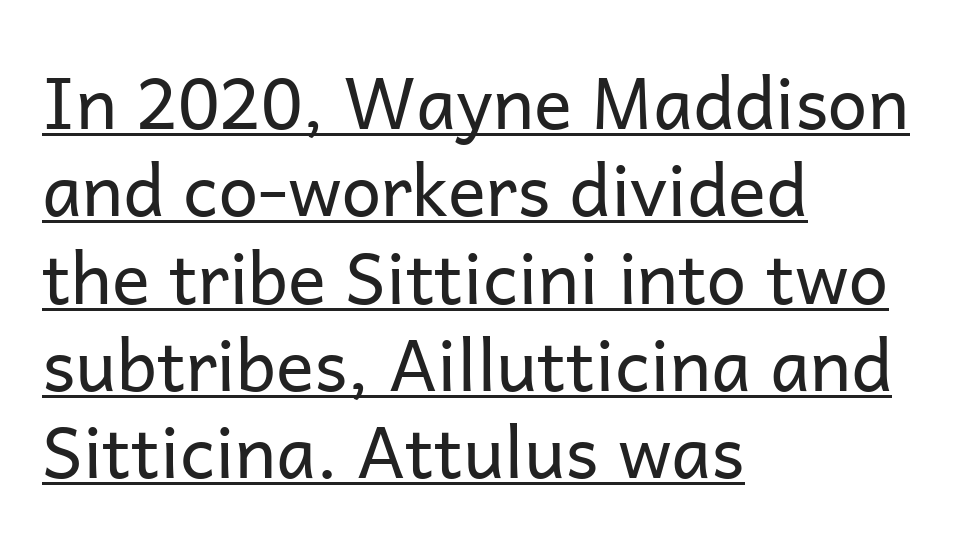
Q: Is the text bold? A: No.
Q: Is the text italic (slanted)? A: No, it is upright.
Q: Is the typeface a serif or a sans-serif typeface? A: Sans-serif.
Q: Is the text underlined? A: Yes.
Q: How is the paragraph aligned? A: Left-aligned.
Q: Is the spacing between letters normal or unusually wide? A: Normal.
Q: Width (condensed, normal, or wide)? A: Normal.
Q: Stroke contrast? A: Low.
Q: x-height? A: Medium.
Q: Monospaced? A: No.
